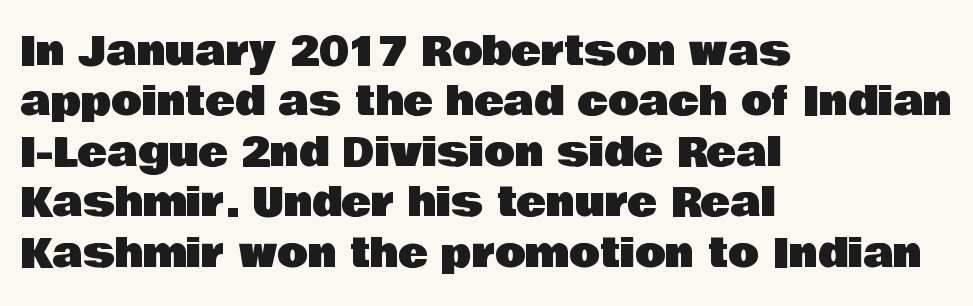
The image shows 40 px sans-serif type, upright; set left-aligned, normal line spacing (1.26x), normal letter spacing, not underlined; low stroke contrast and a large x-height.
